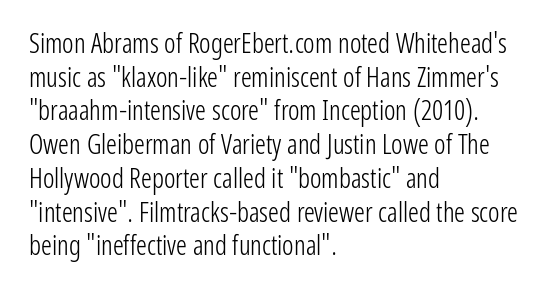
The image shows 27 px text type, upright; set left-aligned, normal line spacing (1.25x), normal letter spacing, not underlined.
